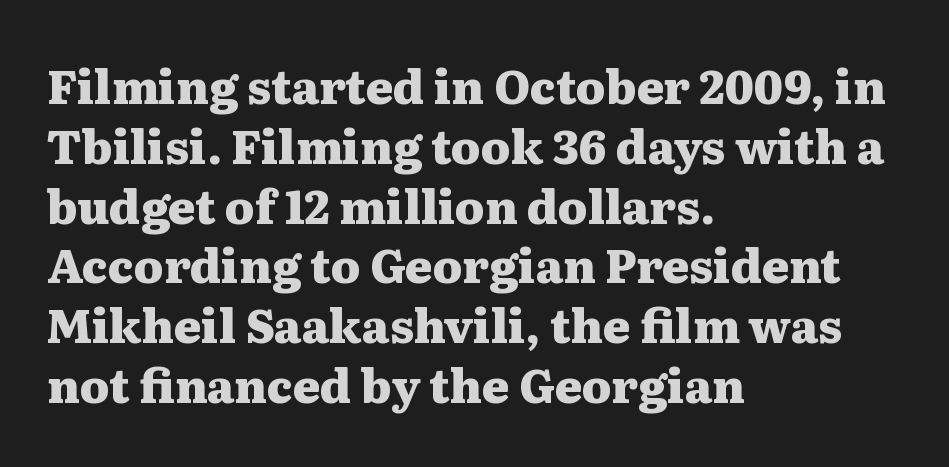
{"serif": "yes", "italic": "no", "bold": "yes", "weight": "heavy", "width": "wide", "stroke_contrast": "medium", "x_height": "medium", "monospaced": "no", "underline": "no", "align": "left", "line_spacing": "normal", "line_spacing_ratio": 1.3, "letter_spacing": "normal", "letter_spacing_em": 0.0, "glyph_px": 46}
